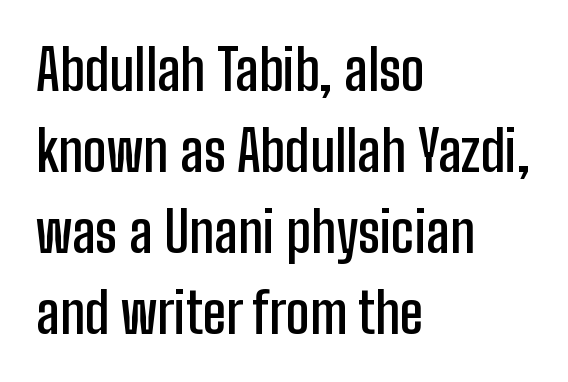
Style check: upright. This sample uses plain, unmodified letter spacing. The letters carry no serifs — their stems end cleanly without finishing strokes. The sample has been set in demibold, a notch under bold. The rendering uses natural spacing where letterforms have individual widths.
